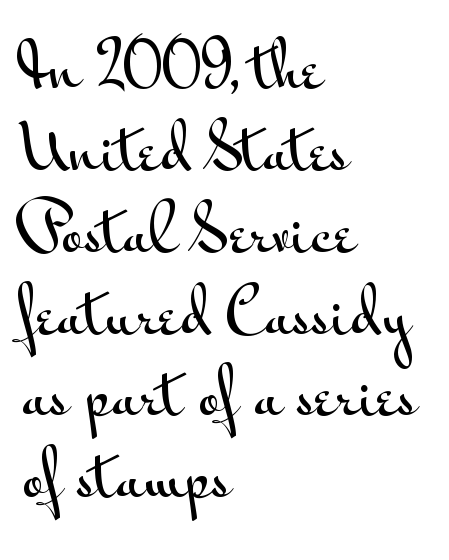
The image shows 62 px wide sans-serif type; set left-aligned, normal line spacing (1.32x), normal letter spacing, not underlined; medium stroke contrast and a small x-height.
